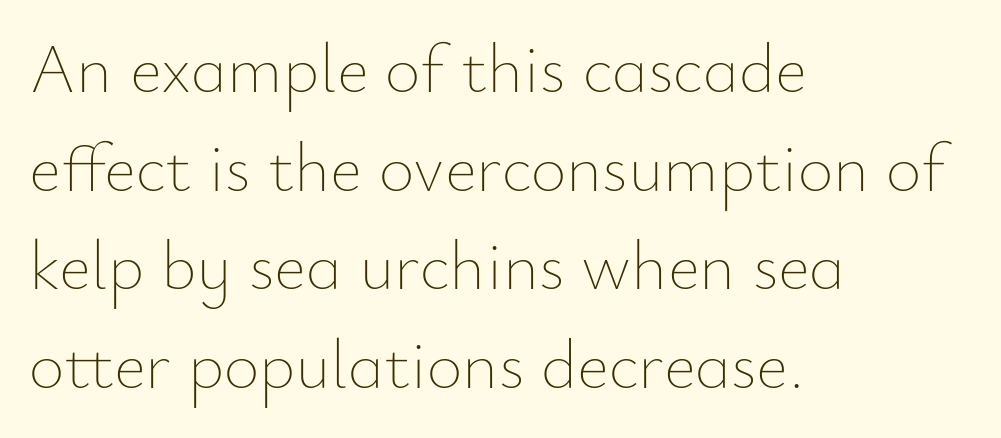
{"italic": "no", "bold": "no", "weight": "thin", "width": "normal", "stroke_contrast": "low", "x_height": "small", "monospaced": "no", "underline": "no", "align": "left", "line_spacing": "normal", "line_spacing_ratio": 1.43, "letter_spacing": "normal", "letter_spacing_em": 0.0, "glyph_px": 69}
